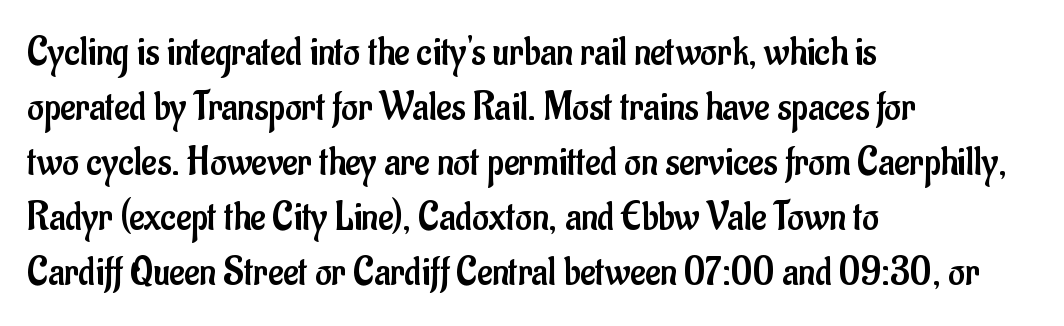
The image shows 41 px regular-weight, condensed sans-serif type, upright; set left-aligned, normal line spacing (1.34x), normal letter spacing, not underlined; low stroke contrast and a small x-height.
